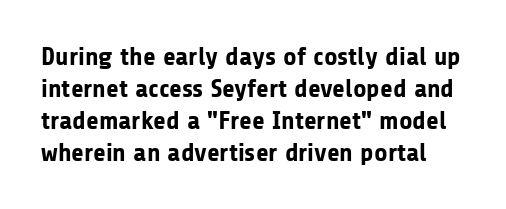
{"italic": "no", "bold": "yes", "underline": "no", "line_spacing_ratio": 1.23, "letter_spacing": "normal", "letter_spacing_em": 0.0, "glyph_px": 26}
